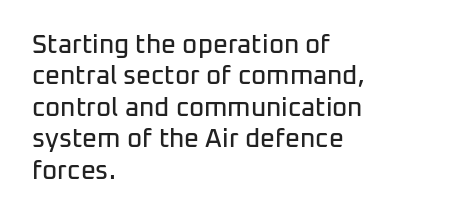
The image shows 26 px text type, upright; set left-aligned, line spacing 1.21x, normal letter spacing, not underlined.
